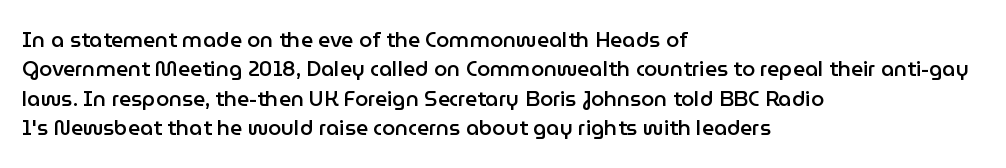
{"italic": "no", "bold": "semi", "underline": "no", "align": "left", "line_spacing": "normal", "line_spacing_ratio": 1.4, "letter_spacing": "normal", "letter_spacing_em": 0.0, "glyph_px": 21}
